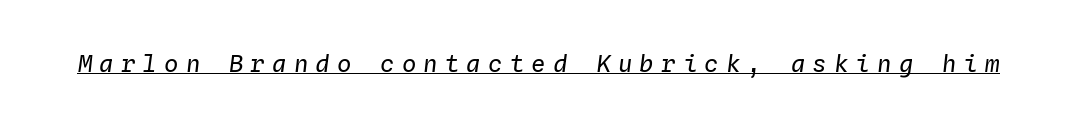
Q: Is the text bold? A: No.
Q: Is the text italic (slanted)? A: Yes, it leans right by about 4 degrees.
Q: Is the text underlined? A: Yes.
Q: Is the spacing between letters normal or unusually wide? A: Unusually wide.
